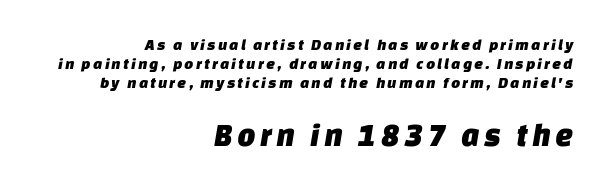
The image shows 32 px sans-serif type; set right-aligned, line spacing 1.18x, not underlined; the second (bottom) block is 2.0x larger; low stroke contrast and a large x-height.
